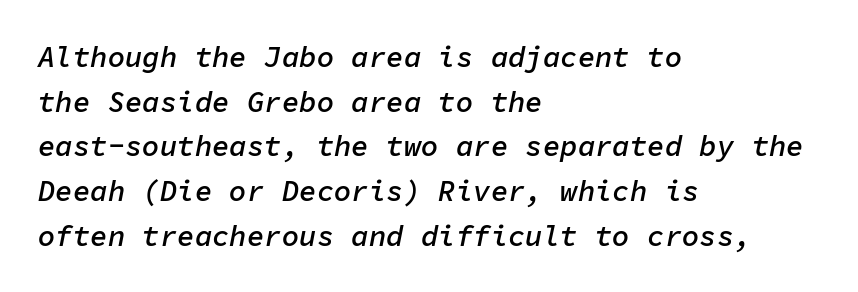
{"italic": "yes", "lean": "right", "slant_degrees": 11, "bold": "semi", "weight": "semibold", "width": "normal", "stroke_contrast": "low", "x_height": "medium", "monospaced": "yes", "underline": "no", "align": "left", "line_spacing": "normal", "line_spacing_ratio": 1.54, "letter_spacing": "normal", "letter_spacing_em": 0.0, "glyph_px": 29}
